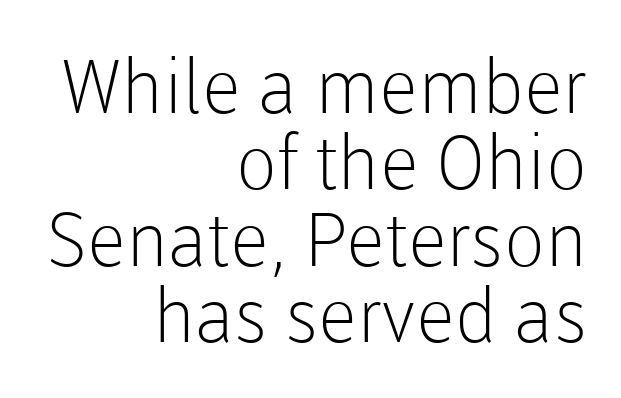
{"serif": "no", "italic": "no", "bold": "no", "weight": "light", "width": "normal", "stroke_contrast": "low", "x_height": "medium", "monospaced": "no", "underline": "no", "align": "right", "line_spacing": "tight", "line_spacing_ratio": 1.02, "letter_spacing": "normal", "letter_spacing_em": 0.0, "glyph_px": 75}
